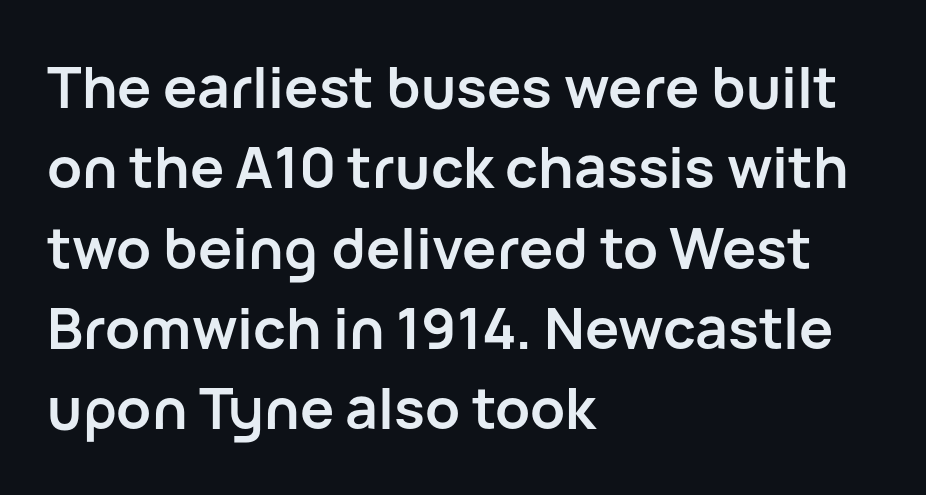
The image shows 57 px semibold sans-serif type, upright; set left-aligned, normal line spacing (1.41x), normal letter spacing, not underlined; low stroke contrast and a medium x-height.
